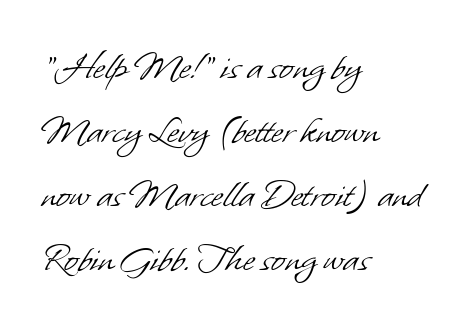
The passage shown stacks its lines at a standard gap. Stems and bowls with no extra thickness — not bold. The glyphs in this specimen are sans serif. The words here are not underlined.
